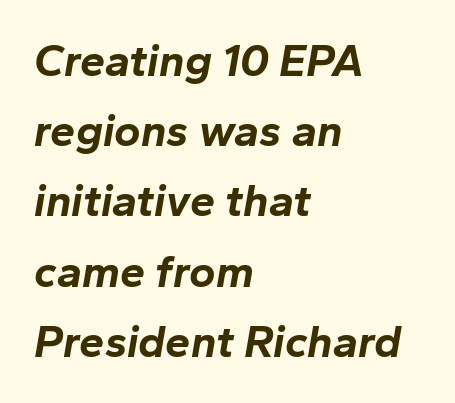
{"italic": "yes", "lean": "right", "slant_degrees": 10, "bold": "yes", "weight": "bold", "width": "normal", "stroke_contrast": "low", "x_height": "medium", "monospaced": "no", "underline": "no", "align": "left", "line_spacing": "normal", "line_spacing_ratio": 1.56, "letter_spacing": "normal", "letter_spacing_em": 0.0, "glyph_px": 45}
